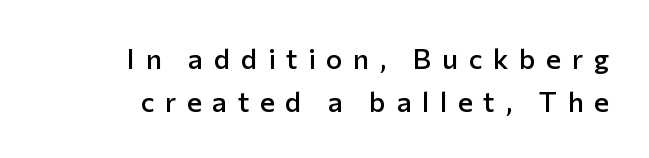
The image shows 28 px semibold sans-serif type, upright; set right-aligned, normal line spacing (1.53x), unusually wide letter spacing (+0.38 em), not underlined; low stroke contrast and a medium x-height.
